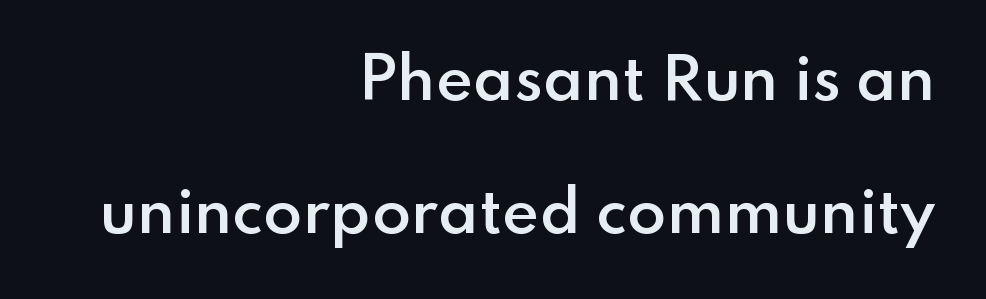
{"serif": "no", "italic": "no", "bold": "semi", "weight": "semibold", "width": "normal", "stroke_contrast": "low", "x_height": "small", "monospaced": "no", "underline": "no", "align": "right", "line_spacing": "loose", "line_spacing_ratio": 2.34, "letter_spacing": "normal", "letter_spacing_em": 0.0, "glyph_px": 57}
